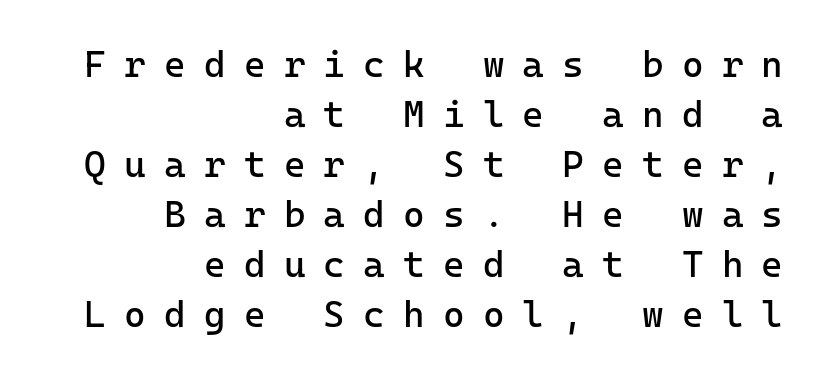
Is there any slant? The stems are plumb. Just letters on the line, the space beneath them empty. Which margin do the lines hug? The right one — the left edge is uneven. Letterform terminals end flat and unadorned throughout the passage. No heavy texture on the line: the type isn't bold.
